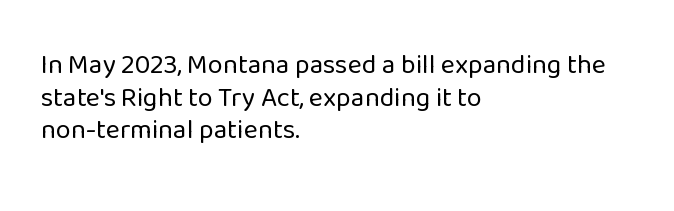
The image shows 27 px text type, upright; set left-aligned, line spacing 1.21x, normal letter spacing, not underlined.
